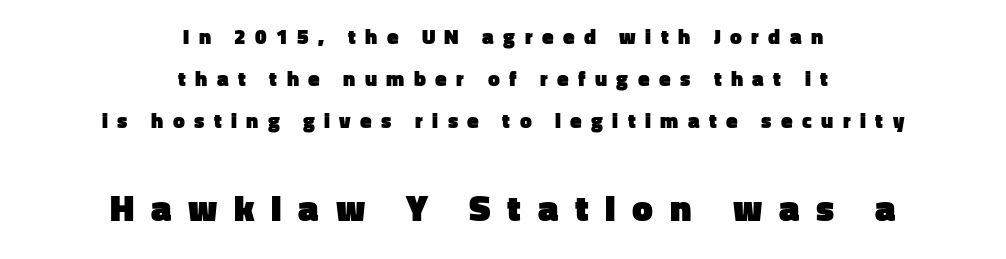
{"serif": "no", "italic": "no", "bold": "yes", "weight": "heavy", "width": "normal", "stroke_contrast": "low", "x_height": "medium", "monospaced": "no", "underline": "no", "align": "center", "line_spacing": "loose", "line_spacing_ratio": 2.0, "letter_spacing": "wide", "letter_spacing_em": 0.45, "larger_block": "second", "size_ratio": 1.76, "glyph_px": 37}
